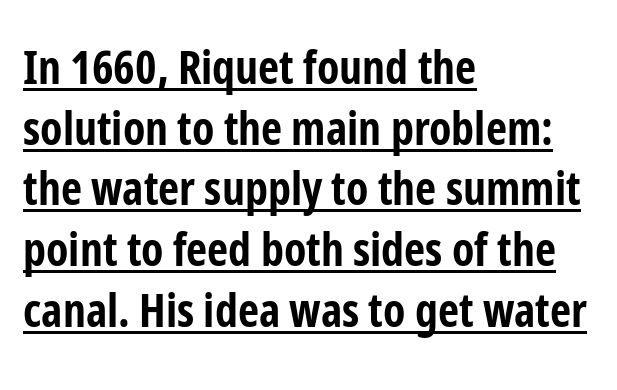
Examine the stroke ends and you'll find no serifs. Italic? Not at all — the glyphs are vertical. Tracking value appears to be zero — textbook default spacing. The face used here has the dense, thick strokes of a bold. The string is rendered with underlining switched on.
